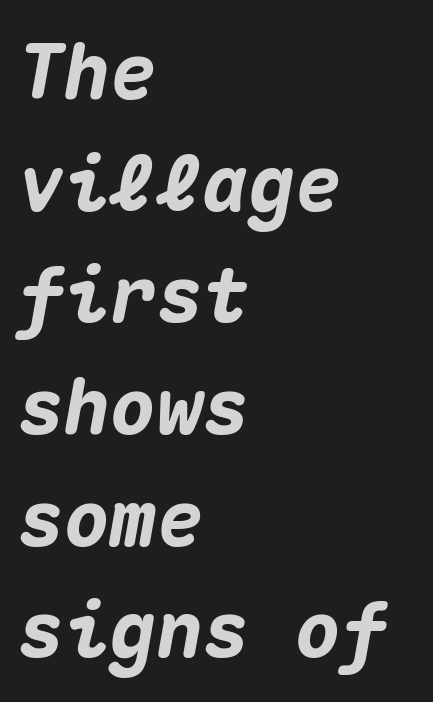
Q: Is the text bold? A: Yes.
Q: Is the text italic (slanted)? A: Yes, it leans right by about 10 degrees.
Q: Is the text underlined? A: No.
Q: How is the paragraph aligned? A: Left-aligned.
Q: Is the spacing between letters normal or unusually wide? A: Normal.
Q: Is the spacing between lines tight, normal or loose? A: Normal.
Q: Width (condensed, normal, or wide)? A: Normal.
Q: Stroke contrast? A: Medium.
Q: x-height? A: Medium.
Q: Monospaced? A: Yes.
